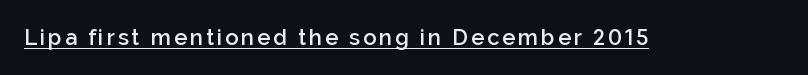
Q: Is the text bold? A: Semi-bold.
Q: Is the text italic (slanted)? A: No, it is upright.
Q: Is the text underlined? A: Yes.
